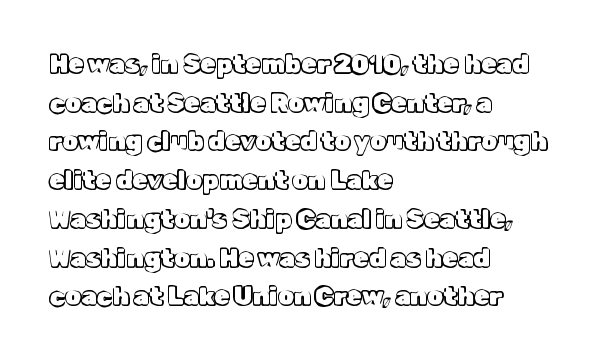
Q: Is the text italic (slanted)? A: No, it is upright.
Q: Is the text underlined? A: No.
Q: How is the paragraph aligned? A: Left-aligned.
Q: Is the spacing between letters normal or unusually wide? A: Normal.
Q: Is the spacing between lines tight, normal or loose? A: Normal.
